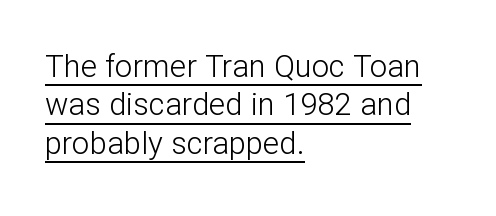
The image shows 31 px light sans-serif type, upright; set left-aligned, line spacing 1.24x, normal letter spacing, underlined; low stroke contrast and a medium x-height.
